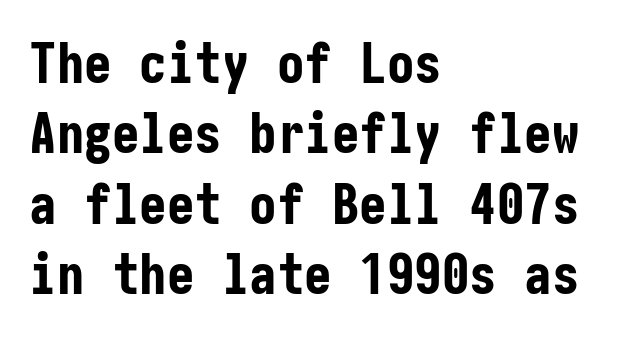
{"serif": "no", "italic": "no", "bold": "yes", "weight": "bold", "width": "condensed", "stroke_contrast": "low", "x_height": "medium", "underline": "no", "align": "left", "line_spacing": "normal", "line_spacing_ratio": 1.28, "letter_spacing": "normal", "letter_spacing_em": 0.0, "glyph_px": 55}
